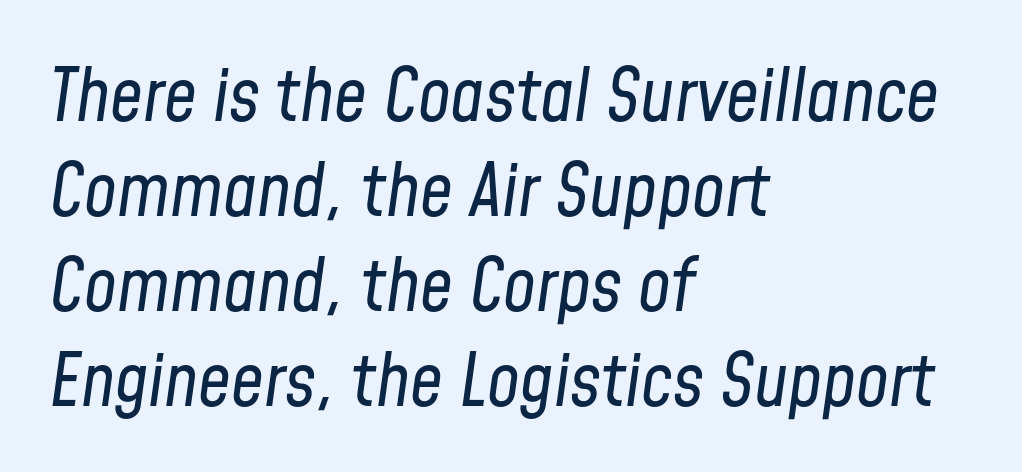
{"italic": "yes", "lean": "right", "slant_degrees": 8, "bold": "no", "weight": "regular", "width": "condensed", "stroke_contrast": "low", "x_height": "medium", "monospaced": "no", "underline": "no", "align": "left", "line_spacing": "normal", "line_spacing_ratio": 1.3, "letter_spacing": "normal", "letter_spacing_em": 0.0, "glyph_px": 73}
